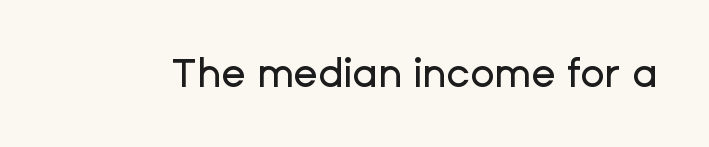
Every stem runs plumb, perpendicular to the baseline. The foot of each line stays bare and open. Here the designer chose a conventional face with non-uniform glyph widths. This rendering leaves character spacing at its baseline value.
